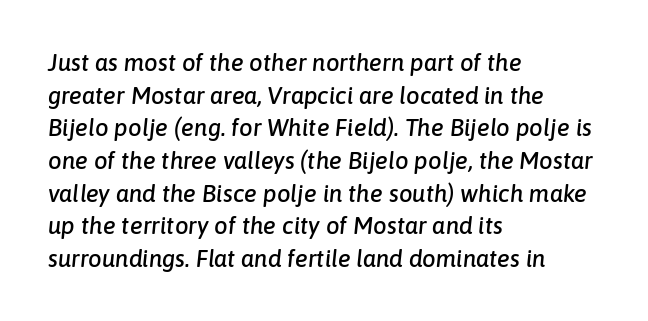
The image shows 24 px text type, italic (leaning right); set left-aligned, normal line spacing (1.36x), normal letter spacing, not underlined.
